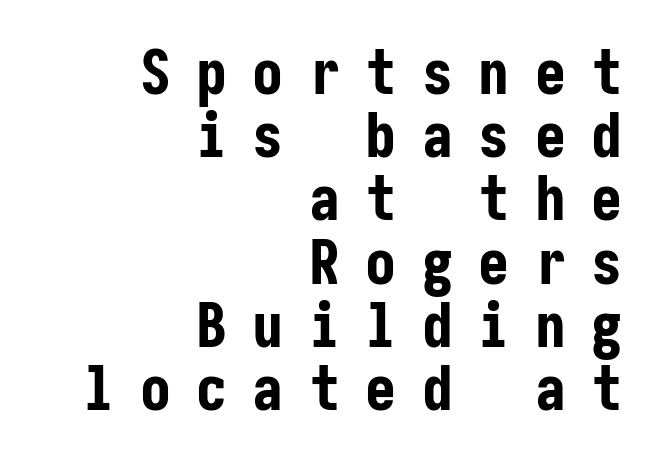
Q: Is the text bold? A: Yes.
Q: Is the text italic (slanted)? A: No, it is upright.
Q: Is the typeface a serif or a sans-serif typeface? A: Sans-serif.
Q: Is the text underlined? A: No.
Q: How is the paragraph aligned? A: Right-aligned.
Q: Is the spacing between letters normal or unusually wide? A: Unusually wide.
Q: Is the spacing between lines tight, normal or loose? A: Tight.
Q: Width (condensed, normal, or wide)? A: Condensed.
Q: Stroke contrast? A: Low.
Q: x-height? A: Medium.
